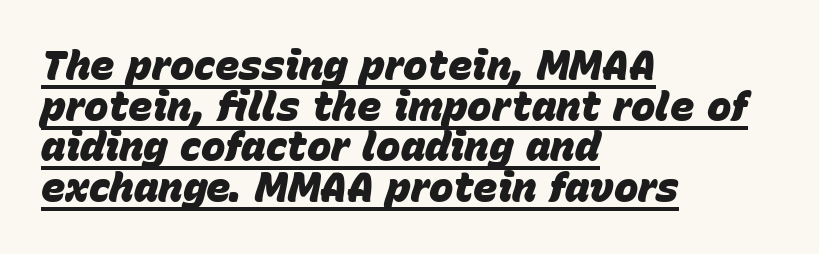
The image shows 41 px heavy type, italic (leaning right); set left-aligned, tight line spacing (0.99x), normal letter spacing, underlined; low stroke contrast and a large x-height.
